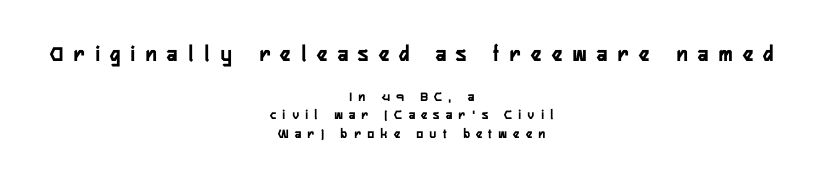
Tall strokes in this sample are plumb rather than angled. The gap between lines stays unmarked. Caption: upper text group enlarged, lower text group reduced. Is the type bold? Yes — the strokes are clearly thick and heavy. The tracking reads as deliberately expanded to a designer's eye.
